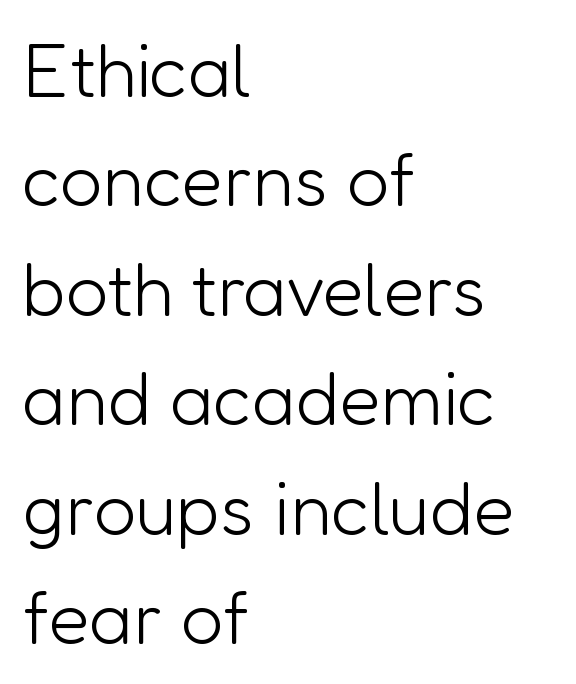
The image shows 75 px light sans-serif type, upright; set left-aligned, normal line spacing (1.46x), normal letter spacing, not underlined; low stroke contrast and a medium x-height.
